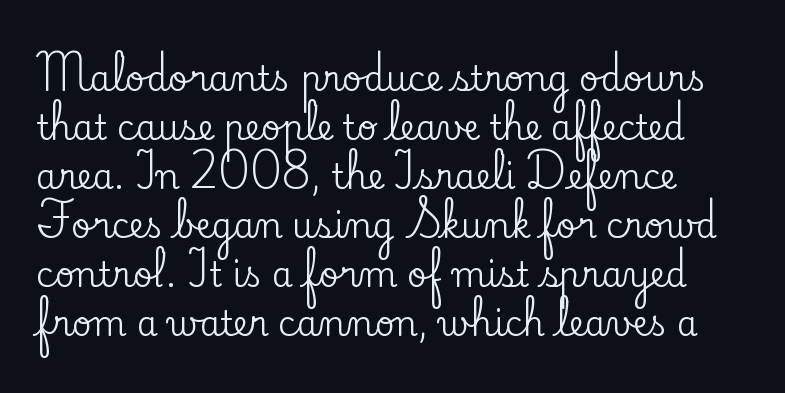
A bare baseline throughout the passage. Varying glyph widths throughout — classic text-font behaviour. How would I describe the line gaps? Plain and ordinary. The letterforms sit shoulder to shoulder at normal distance.
